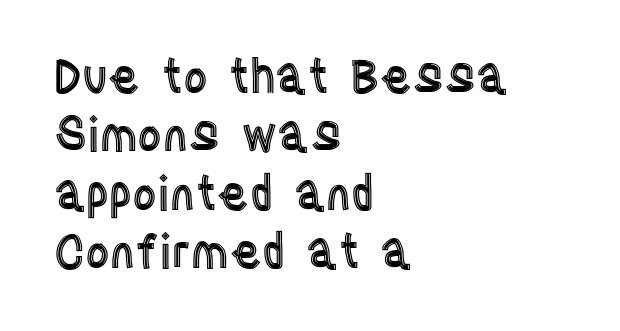
The image shows 47 px condensed type, upright; set left-aligned, line spacing 1.24x, normal letter spacing, not underlined; a large x-height.
